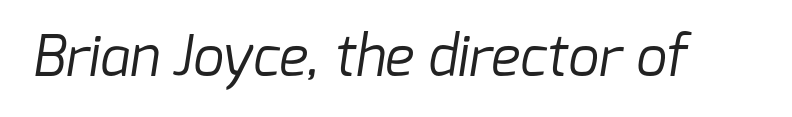
Q: Is the text bold? A: No.
Q: Is the typeface a serif or a sans-serif typeface? A: Sans-serif.
Q: Is the text underlined? A: No.
Q: Is the spacing between letters normal or unusually wide? A: Normal.
Q: Width (condensed, normal, or wide)? A: Normal.
Q: Stroke contrast? A: Low.
Q: x-height? A: Medium.
Q: Monospaced? A: No.
